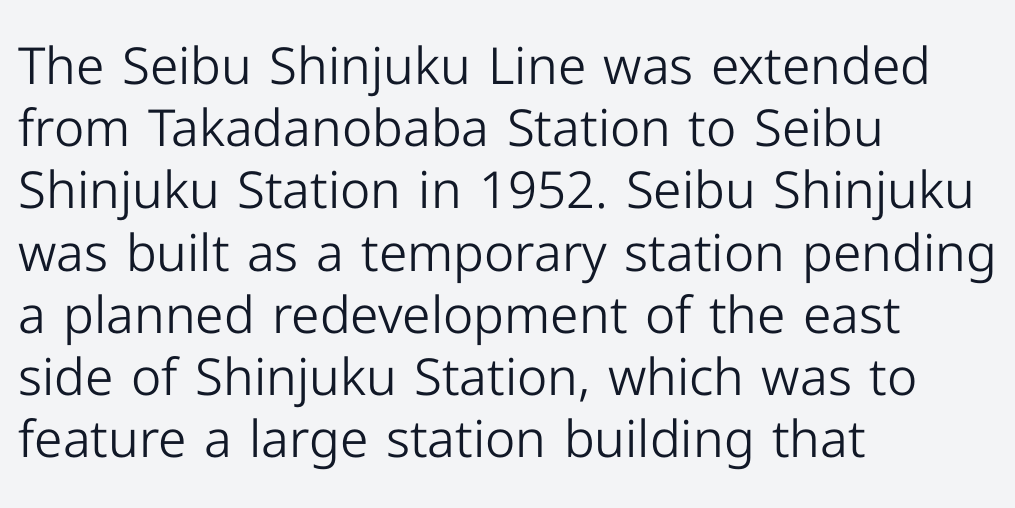
Q: Is the text bold? A: No.
Q: Is the text italic (slanted)? A: No, it is upright.
Q: Is the typeface a serif or a sans-serif typeface? A: Sans-serif.
Q: Is the text underlined? A: No.
Q: How is the paragraph aligned? A: Left-aligned.
Q: Is the spacing between letters normal or unusually wide? A: Normal.
Q: Width (condensed, normal, or wide)? A: Normal.
Q: Stroke contrast? A: Low.
Q: x-height? A: Medium.
Q: Monospaced? A: No.
